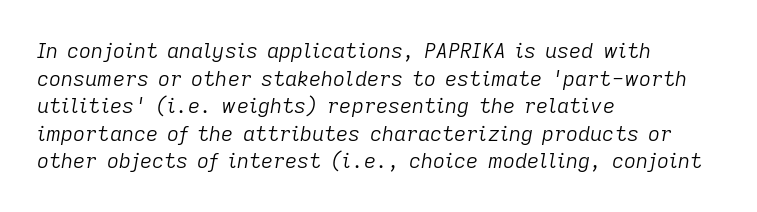
The image shows 21 px text type, italic (leaning right); set left-aligned, normal line spacing (1.31x), normal letter spacing, not underlined.
